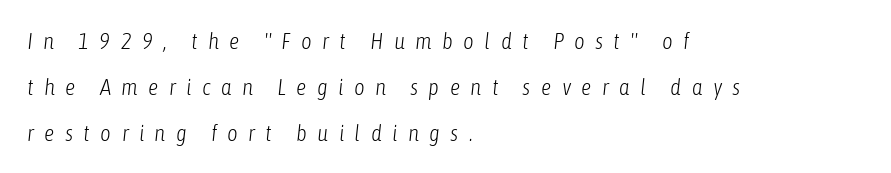
The block of text is sparse from top to bottom, with ample space between rows. The tracking reads as deliberately expanded to a designer's eye. Does the copy run flush right? No — it runs flush left. The zone under the glyphs is completely vacant.
